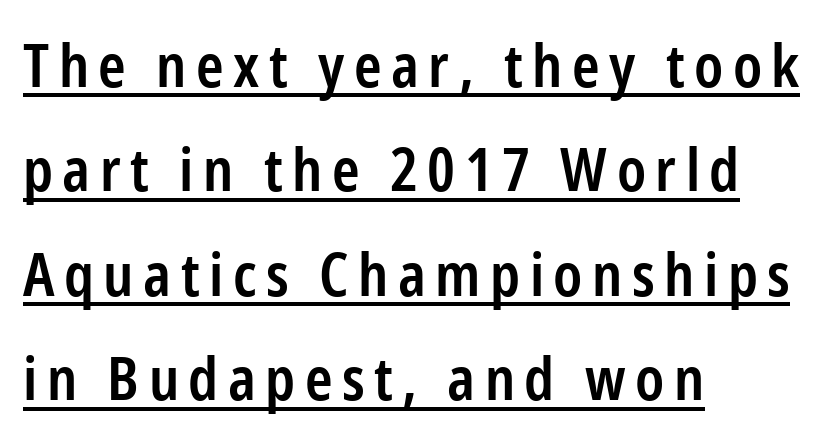
The image shows 59 px semibold, condensed sans-serif type, upright; set left-aligned, line spacing 1.77x, underlined; low stroke contrast and a medium x-height.
